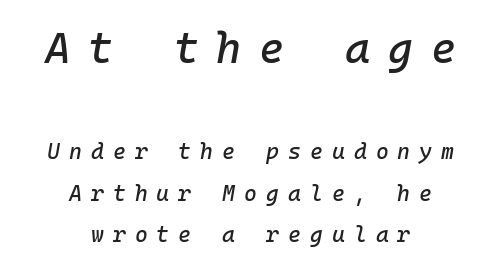
{"italic": "yes", "lean": "right", "slant_degrees": 10, "width": "normal", "stroke_contrast": "low", "x_height": "medium", "monospaced": "yes", "underline": "no", "align": "center", "line_spacing_ratio": 1.88, "letter_spacing": "wide", "letter_spacing_em": 0.41, "larger_block": "first", "size_ratio": 1.95, "glyph_px": 43}
